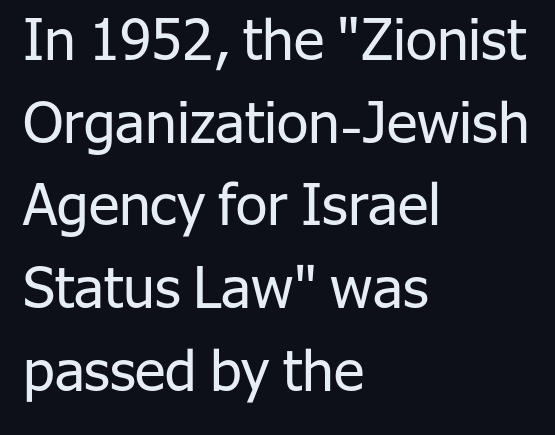
{"serif": "no", "italic": "no", "bold": "no", "weight": "regular", "width": "normal", "stroke_contrast": "low", "x_height": "medium", "monospaced": "no", "underline": "no", "align": "left", "line_spacing": "normal", "line_spacing_ratio": 1.45, "letter_spacing": "normal", "letter_spacing_em": 0.0, "glyph_px": 57}
